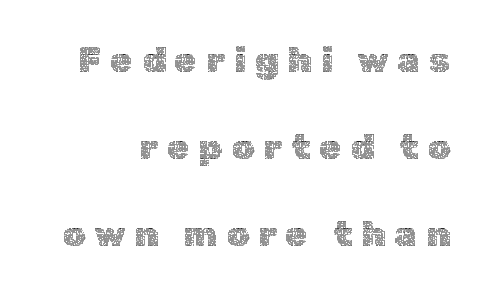
The image shows 36 px thin type, upright; set right-aligned, loose line spacing (2.42x), unusually wide letter spacing (+0.25 em), not underlined; a medium x-height.
